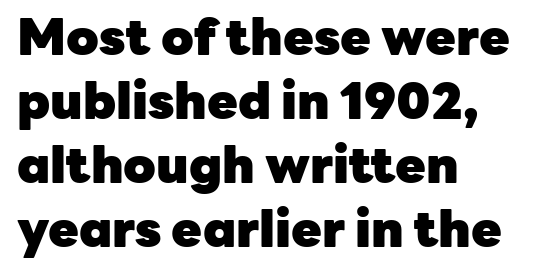
The passage shown is typed in a proportional face where columns would drift. Each glyph is drawn with heavy, bold strokes. Quick note: interline space is typical. Glance below the letters and you will spot only blank space. Layout note: lines flush left. Honestly, the letter spacing is just normal — you wouldn't notice it.
